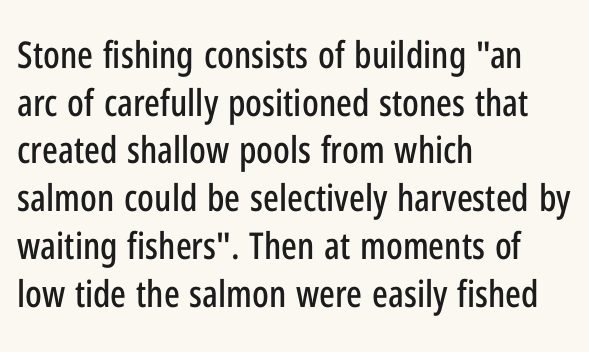
Q: Is the text italic (slanted)? A: No, it is upright.
Q: Is the typeface a serif or a sans-serif typeface? A: Sans-serif.
Q: Is the text underlined? A: No.
Q: How is the paragraph aligned? A: Left-aligned.
Q: Is the spacing between letters normal or unusually wide? A: Normal.
Q: Is the spacing between lines tight, normal or loose? A: Normal.
Q: Width (condensed, normal, or wide)? A: Condensed.
Q: Stroke contrast? A: Low.
Q: x-height? A: Medium.
Q: Monospaced? A: No.
